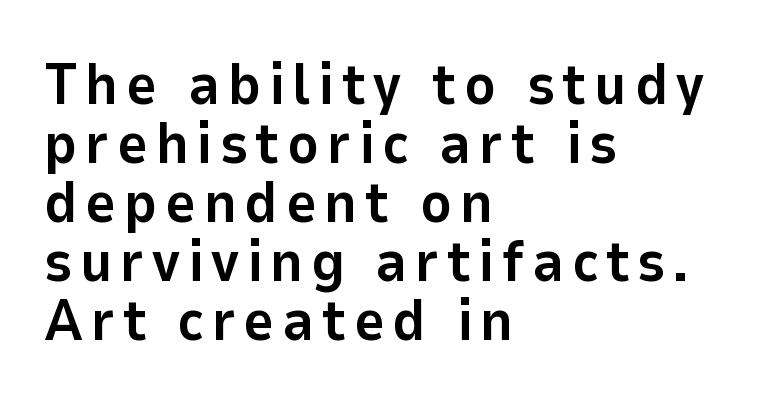
Q: Is the text bold? A: Yes.
Q: Is the text italic (slanted)? A: No, it is upright.
Q: Is the typeface a serif or a sans-serif typeface? A: Sans-serif.
Q: Is the text underlined? A: No.
Q: How is the paragraph aligned? A: Left-aligned.
Q: Is the spacing between lines tight, normal or loose? A: Tight.
Q: Width (condensed, normal, or wide)? A: Normal.
Q: Stroke contrast? A: Low.
Q: x-height? A: Medium.
Q: Monospaced? A: No.
